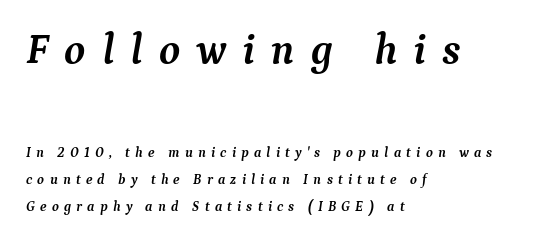
Serif or sans? Serif — the stroke terminals have little feet. Note the varied advance widths — an 'i' is clearly narrower than an 'm'. Short note: letters widely spaced. Would a proofreader flag this as italicized? Yes.
